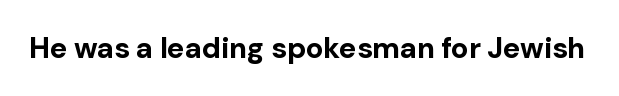
Every stem runs plumb, perpendicular to the baseline. The letters carry no serifs — their stems end cleanly without finishing strokes. The rendering uses natural spacing where letterforms have individual widths. Typographic density is high because the face is bold. Characters follow at the spacing the type designer built in. Any mark beneath the type? The region is blank.
